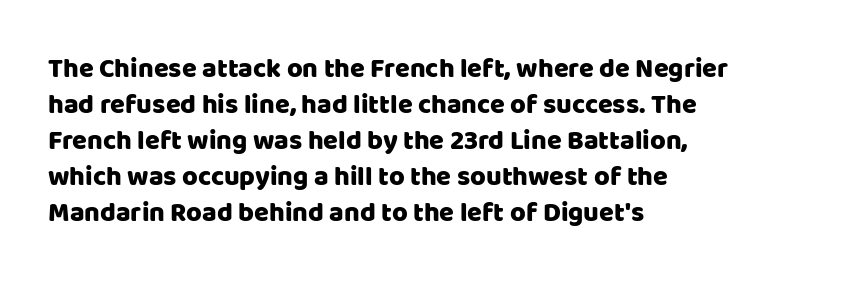
{"italic": "no", "underline": "no", "align": "left", "line_spacing": "normal", "line_spacing_ratio": 1.33, "letter_spacing": "normal", "letter_spacing_em": 0.0, "glyph_px": 27}
